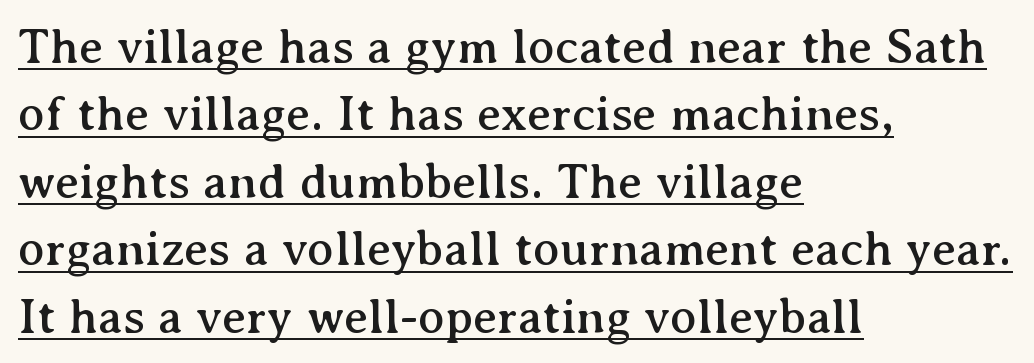
The image shows 50 px serif type, upright; set left-aligned, normal line spacing (1.35x), normal letter spacing, underlined; medium stroke contrast and a medium x-height.
